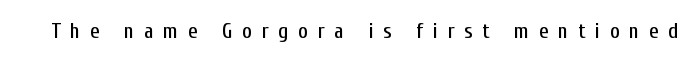
{"italic": "no", "underline": "no", "letter_spacing": "wide", "letter_spacing_em": 0.46, "glyph_px": 21}
